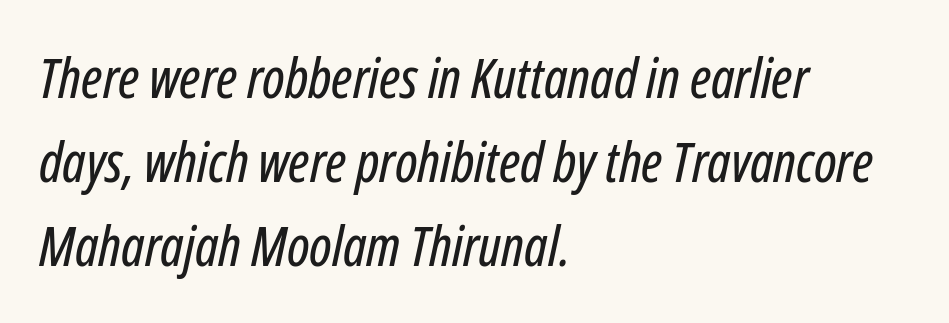
The image shows 55 px condensed type, italic (leaning right); set left-aligned, normal line spacing (1.53x), normal letter spacing, not underlined; low stroke contrast and a medium x-height.
